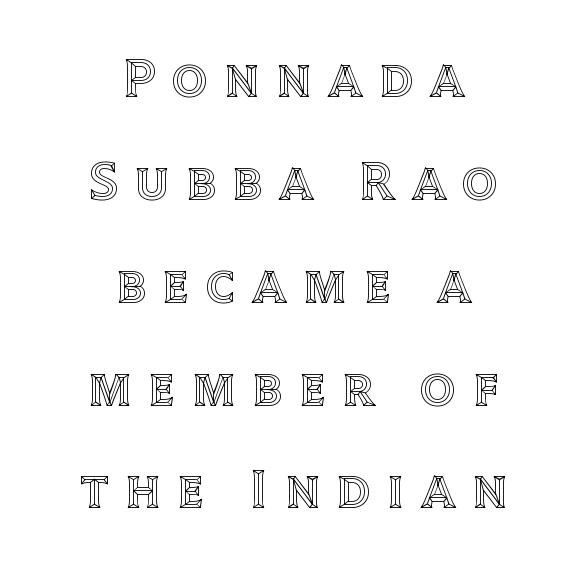
{"italic": "no", "width": "normal", "x_height": "large", "monospaced": "no", "underline": "no", "align": "center", "line_spacing_ratio": 1.87, "letter_spacing": "wide", "letter_spacing_em": 0.31, "glyph_px": 55}
